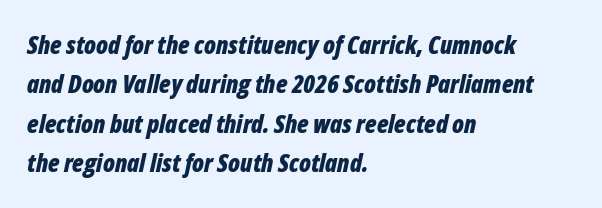
Q: Is the text bold? A: Yes.
Q: Is the text italic (slanted)? A: Yes, it leans right by about 12 degrees.
Q: Is the text underlined? A: No.
Q: How is the paragraph aligned? A: Left-aligned.
Q: Is the spacing between letters normal or unusually wide? A: Normal.
Q: Is the spacing between lines tight, normal or loose? A: Normal.
